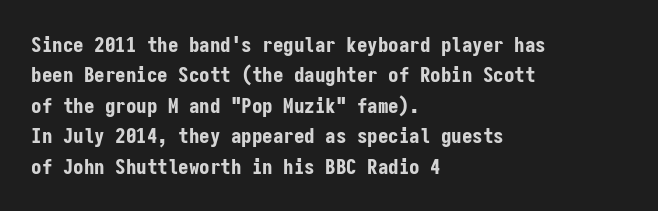
{"italic": "no", "bold": "yes", "underline": "no", "align": "left", "line_spacing": "normal", "line_spacing_ratio": 1.45, "letter_spacing": "normal", "letter_spacing_em": 0.0, "glyph_px": 21}
